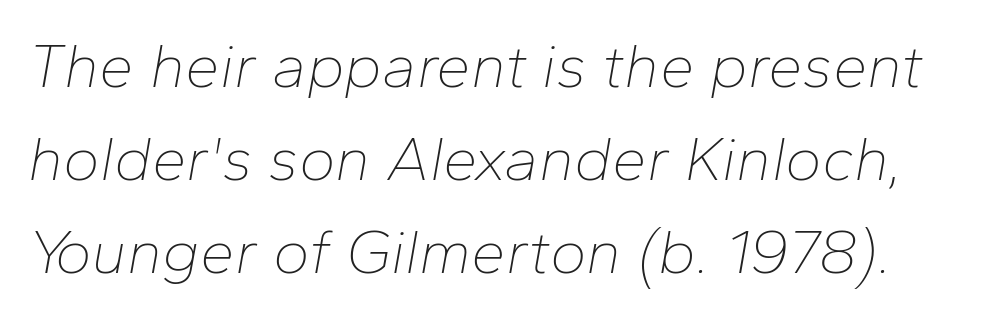
The designer left line spacing at the default. Proportional: the letters do not fall into vertical columns. Would a proofreader flag this as italicized? Yes. The face looks like a standard text weight, possibly lighter. Has an underline been added? It has not.
